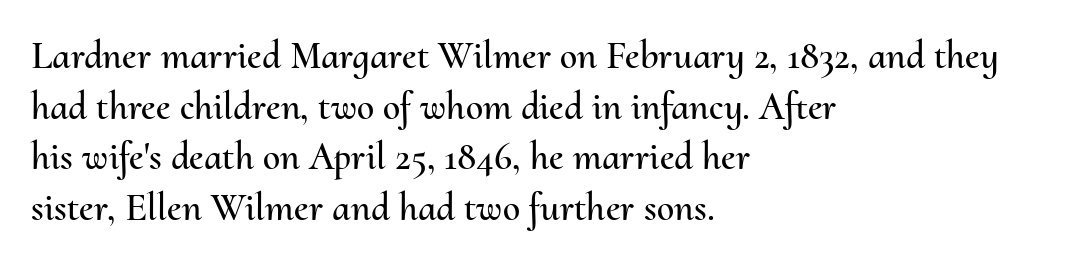
Every stem runs plumb, perpendicular to the baseline. No extra tracking has been applied to these lines. Descender tails drop into unmarked territory. The paragraph shown leans on its left margin. Note the varied advance widths — an 'i' is clearly narrower than an 'm'. The leading is moderate, giving the passage an even texture.
